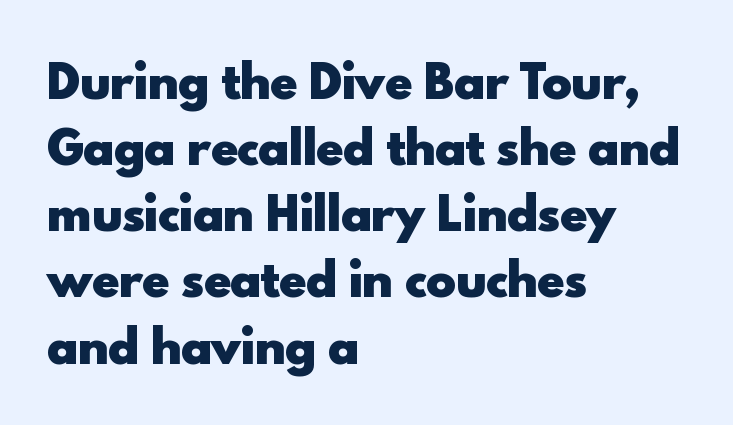
{"serif": "no", "italic": "no", "bold": "yes", "weight": "heavy", "width": "normal", "x_height": "small", "monospaced": "no", "underline": "no", "align": "left", "line_spacing": "normal", "line_spacing_ratio": 1.47, "letter_spacing": "normal", "letter_spacing_em": 0.0, "glyph_px": 45}
